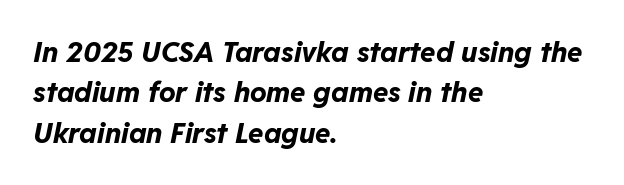
Q: Is the text bold? A: Yes.
Q: Is the text italic (slanted)? A: Yes, it leans right by about 11 degrees.
Q: Is the text underlined? A: No.
Q: How is the paragraph aligned? A: Left-aligned.
Q: Is the spacing between letters normal or unusually wide? A: Normal.
Q: Is the spacing between lines tight, normal or loose? A: Normal.
Q: Width (condensed, normal, or wide)? A: Normal.
Q: Stroke contrast? A: Low.
Q: x-height? A: Medium.
Q: Monospaced? A: No.
